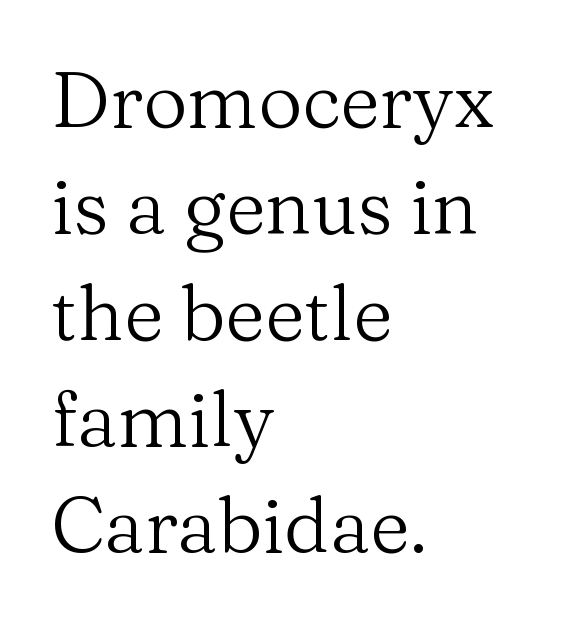
The image shows 77 px regular-weight serif type, upright; set left-aligned, normal line spacing (1.38x), normal letter spacing, not underlined; medium stroke contrast and a medium x-height.
